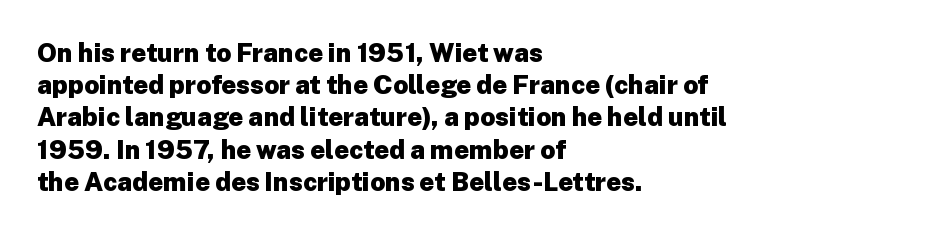
Q: Is the text bold? A: Yes.
Q: Is the text italic (slanted)? A: No, it is upright.
Q: Is the text underlined? A: No.
Q: How is the paragraph aligned? A: Left-aligned.
Q: Is the spacing between letters normal or unusually wide? A: Normal.
